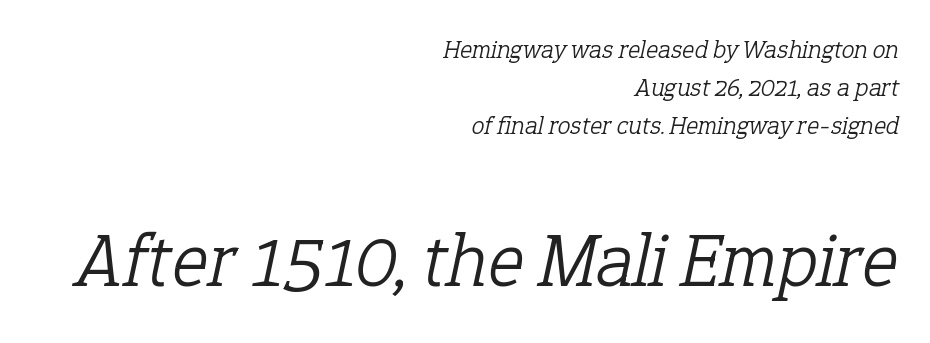
The image shows 77 px light serif type, italic (leaning right); set right-aligned, normal line spacing (1.47x), normal letter spacing, not underlined; the second (bottom) block is 2.96x larger; low stroke contrast and a medium x-height.
